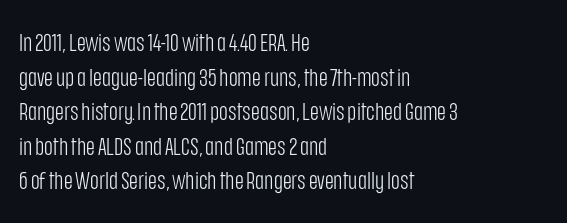
The image shows 24 px text type, upright; set left-aligned, normal line spacing (1.44x), normal letter spacing, not underlined.
